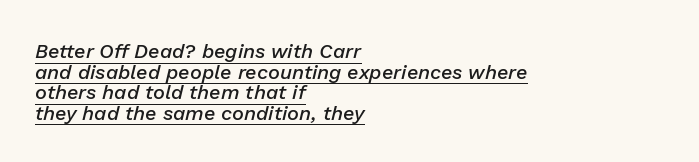
{"italic": "yes", "lean": "right", "slant_degrees": 13, "bold": "semi", "underline": "yes", "align": "left", "line_spacing": "tight", "line_spacing_ratio": 1.03, "letter_spacing": "normal", "letter_spacing_em": 0.0, "glyph_px": 20}
